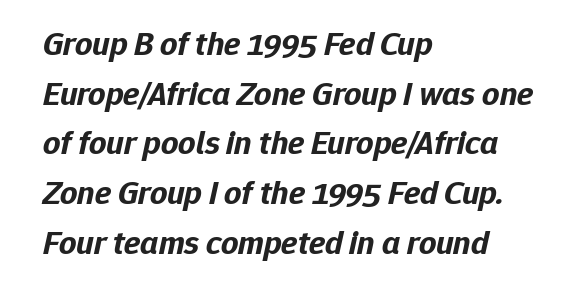
Notice how thick the strokes are: this is what a full bold looks like. Quick note: underline off. Successive baselines arrive at the customary interval. Looking at the ascenders, they clearly lean. The letters advance in unequal steps, a hallmark of proportional type. The text block is weighted toward the left margin, trailing off unevenly rightward.
